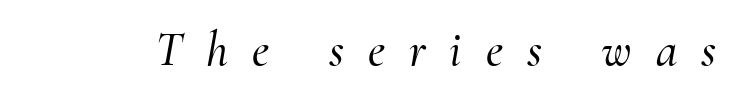
The image shows 49 px serif type, italic (leaning right); set unusually wide letter spacing (+0.49 em), not underlined; medium stroke contrast and a small x-height.
